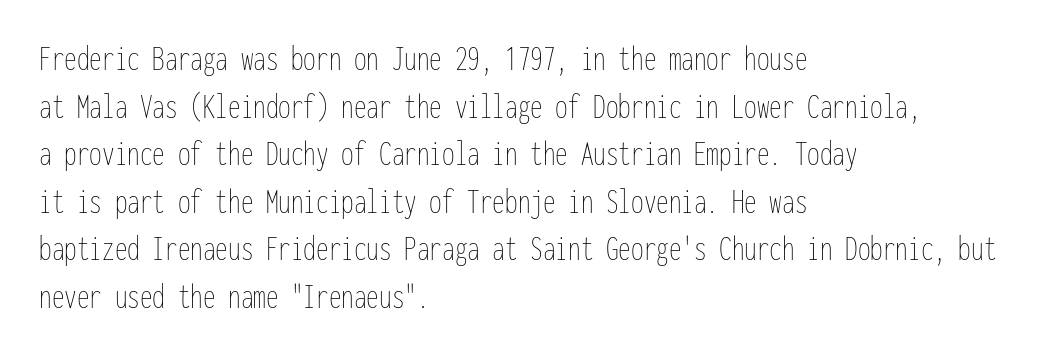
The image shows 36 px thin, condensed type, upright, monospaced; set left-aligned, normal line spacing (1.32x), normal letter spacing, not underlined; low stroke contrast and a medium x-height.
